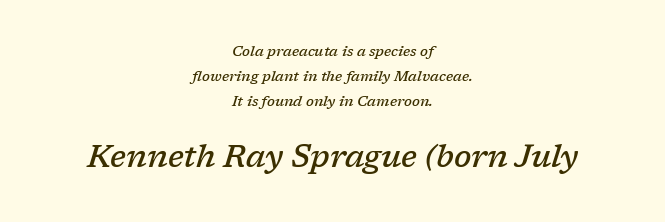
Think of a printed novel: that variable character pitch is what you see here. Observe the lean: these are italic letterforms. The passage is arranged like a title page — every line centered. The rendering shows small feet on the letterforms — a serif design. Here the glyphs are tracked normally, forming tight word shapes. Size contrast runs from small at the top to large at the bottom.
